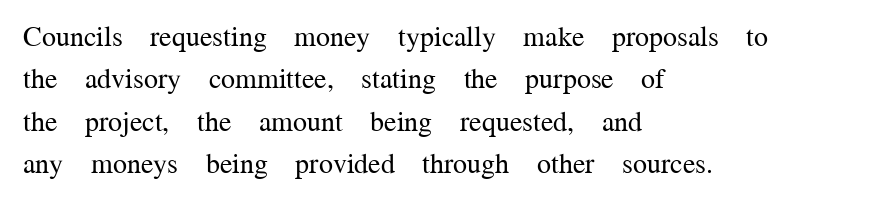
Short and long lines alike share a common starting point at left. The typography opts for an upright posture over an oblique one. This sample uses a serif face. The rendering uses natural spacing where letterforms have individual widths. Students, note that the glyphs here touch the page at normal intervals. Quick note: interline space is typical.
